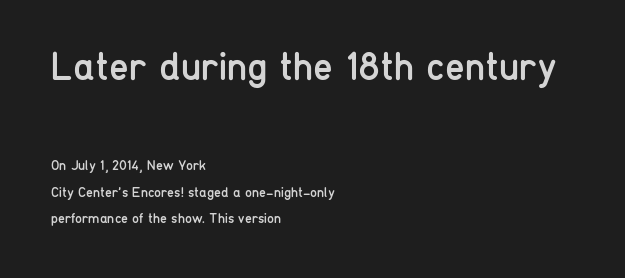
The image shows 40 px regular-weight, condensed sans-serif type, upright; set left-aligned, loose line spacing (1.9x), normal letter spacing, not underlined; the first (top) block is 2.86x larger; low stroke contrast and a medium x-height.
